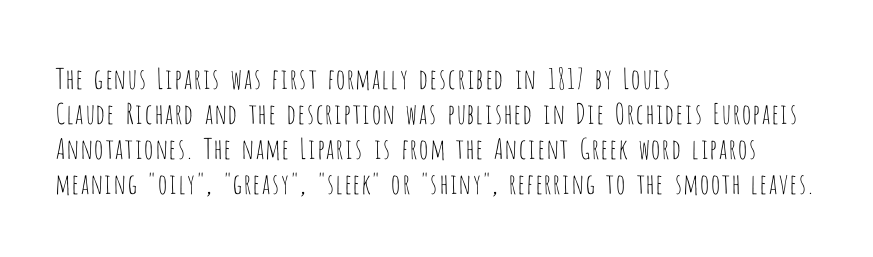
Q: Is the text bold? A: No.
Q: Is the text italic (slanted)? A: No, it is upright.
Q: Is the typeface a serif or a sans-serif typeface? A: Sans-serif.
Q: Is the text underlined? A: No.
Q: How is the paragraph aligned? A: Left-aligned.
Q: Is the spacing between letters normal or unusually wide? A: Normal.
Q: Is the spacing between lines tight, normal or loose? A: Normal.
Q: Width (condensed, normal, or wide)? A: Condensed.
Q: Stroke contrast? A: Low.
Q: x-height? A: Large.
Q: Monospaced? A: No.
